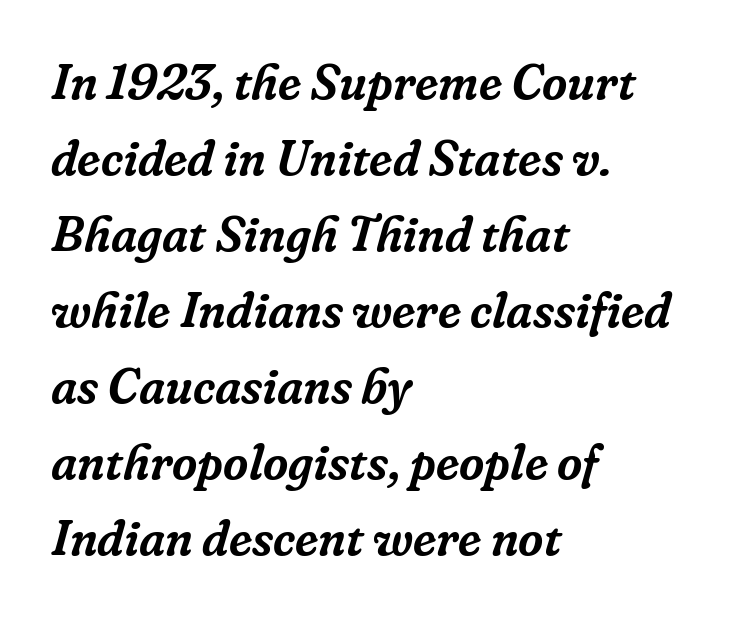
Characters follow at the spacing the type designer built in. The space beneath each line is pristine and unruled. The rendering uses natural spacing where letterforms have individual widths. Leading: standard. This sample is left-justified, so line endings fall wherever the words run out. Typographically, this falls in the serif category.
